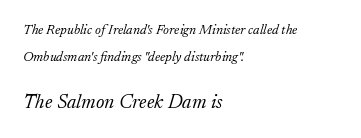
The image shows 20 px text type, italic (leaning right); set left-aligned, loose line spacing (1.94x), normal letter spacing, not underlined; the second (bottom) block is 1.43x larger.
